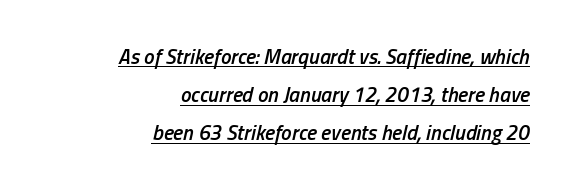
{"italic": "yes", "lean": "right", "slant_degrees": 13, "bold": "semi", "underline": "yes", "align": "right", "line_spacing_ratio": 1.82, "letter_spacing": "normal", "letter_spacing_em": 0.0, "glyph_px": 21}
